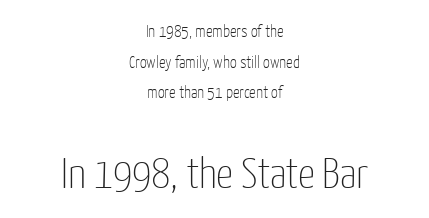
Q: Is the text bold? A: No.
Q: Is the text italic (slanted)? A: No, it is upright.
Q: Is the typeface a serif or a sans-serif typeface? A: Sans-serif.
Q: Is the text underlined? A: No.
Q: How is the paragraph aligned? A: Centered.
Q: Is the spacing between letters normal or unusually wide? A: Normal.
Q: Which block of text is set in a larger size, the first (top) or the second (bottom)? A: The second (bottom) one.
Q: Width (condensed, normal, or wide)? A: Condensed.
Q: Stroke contrast? A: Low.
Q: x-height? A: Medium.
Q: Monospaced? A: No.
